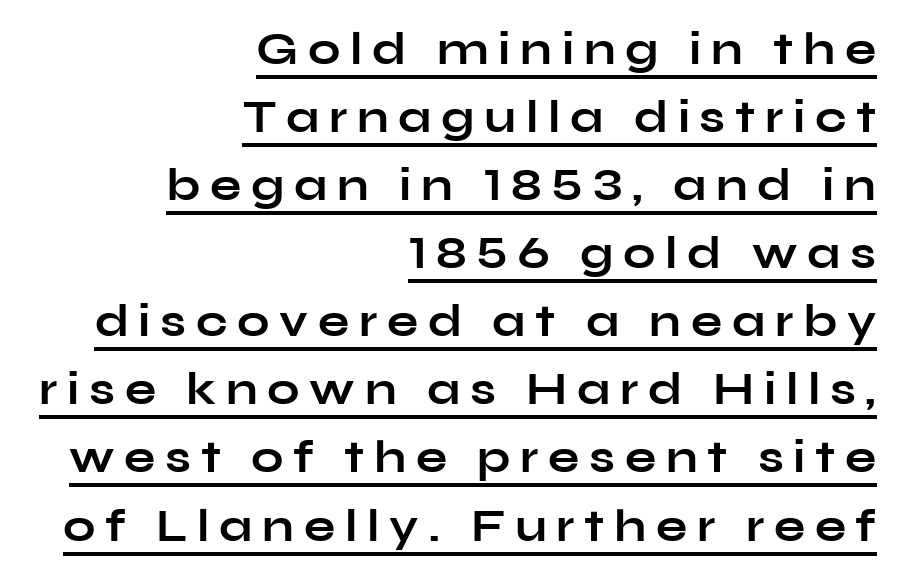
Q: Is the text bold? A: Yes.
Q: Is the text italic (slanted)? A: No, it is upright.
Q: Is the typeface a serif or a sans-serif typeface? A: Sans-serif.
Q: Is the text underlined? A: Yes.
Q: How is the paragraph aligned? A: Right-aligned.
Q: Is the spacing between letters normal or unusually wide? A: Unusually wide.
Q: Is the spacing between lines tight, normal or loose? A: Normal.
Q: Width (condensed, normal, or wide)? A: Wide.
Q: Stroke contrast? A: Low.
Q: x-height? A: Medium.
Q: Monospaced? A: No.
